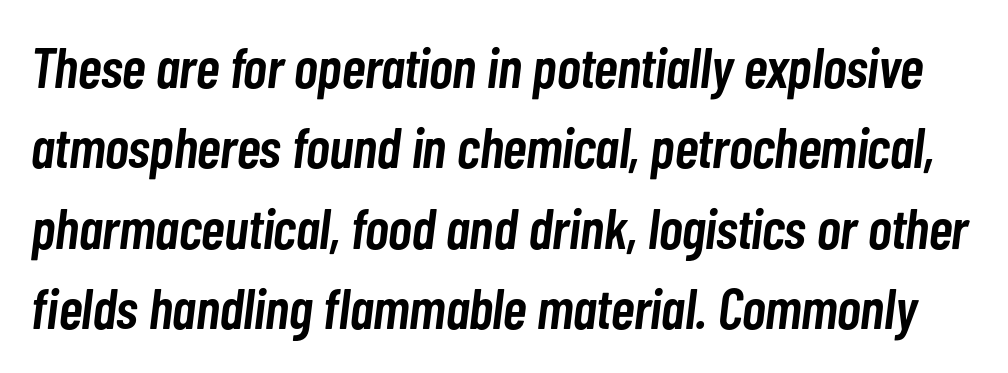
The image shows 57 px semibold, condensed type, italic (leaning right); set normal line spacing (1.41x), normal letter spacing, not underlined; low stroke contrast and a medium x-height.
